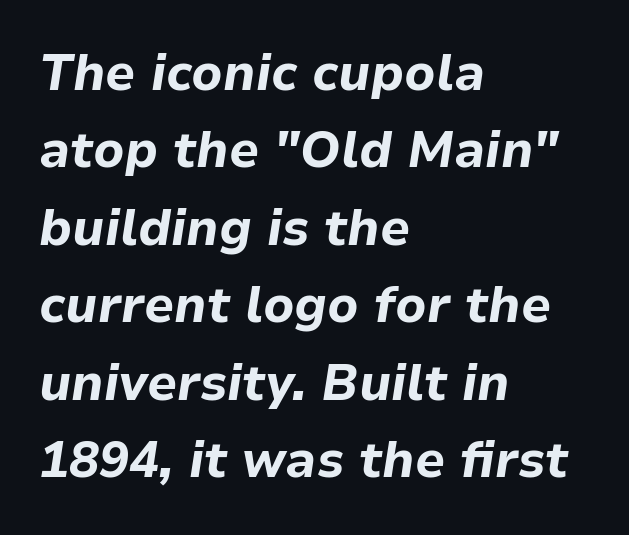
{"italic": "yes", "lean": "right", "slant_degrees": 9, "bold": "yes", "weight": "bold", "width": "normal", "stroke_contrast": "low", "x_height": "medium", "monospaced": "no", "underline": "no", "align": "left", "line_spacing": "normal", "line_spacing_ratio": 1.55, "letter_spacing": "normal", "letter_spacing_em": 0.0, "glyph_px": 50}
